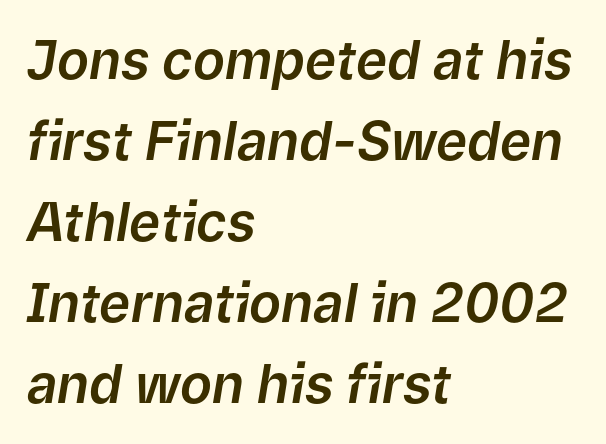
Q: Is the text italic (slanted)? A: Yes, it leans right by about 9 degrees.
Q: Is the text underlined? A: No.
Q: How is the paragraph aligned? A: Left-aligned.
Q: Is the spacing between letters normal or unusually wide? A: Normal.
Q: Is the spacing between lines tight, normal or loose? A: Normal.
Q: Width (condensed, normal, or wide)? A: Normal.
Q: Stroke contrast? A: Low.
Q: x-height? A: Medium.
Q: Monospaced? A: No.
